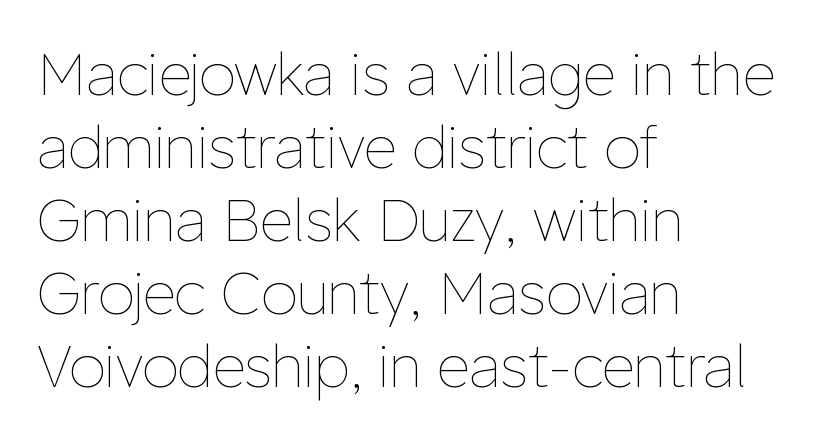
Q: Is the text bold? A: No.
Q: Is the text italic (slanted)? A: No, it is upright.
Q: Is the text underlined? A: No.
Q: How is the paragraph aligned? A: Left-aligned.
Q: Is the spacing between letters normal or unusually wide? A: Normal.
Q: Is the spacing between lines tight, normal or loose? A: Normal.
Q: Width (condensed, normal, or wide)? A: Normal.
Q: Stroke contrast? A: Low.
Q: x-height? A: Medium.
Q: Monospaced? A: No.
